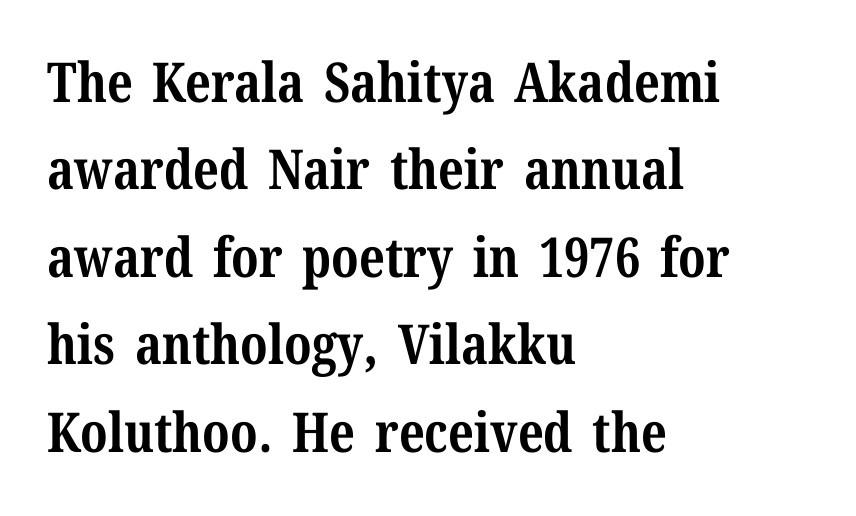
A typesetter would call this zero additional tracking. Unlike italic type, these characters show no tilt at all. Each line starts at the same left margin while the right side varies. The face used here has the dense, thick strokes of a bold. The line-height multiplier appears to be the usual default. The space beneath each line is pristine and unruled.
